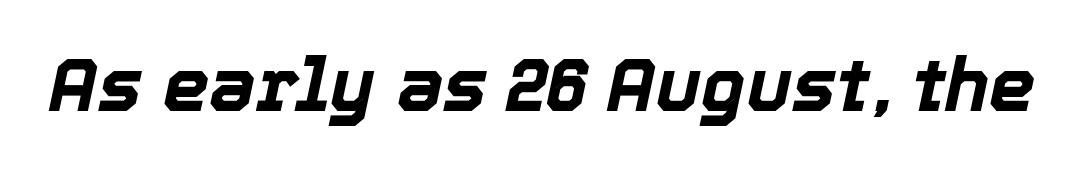
The image shows 74 px bold type, italic (leaning right); set normal letter spacing, not underlined; a medium x-height.
